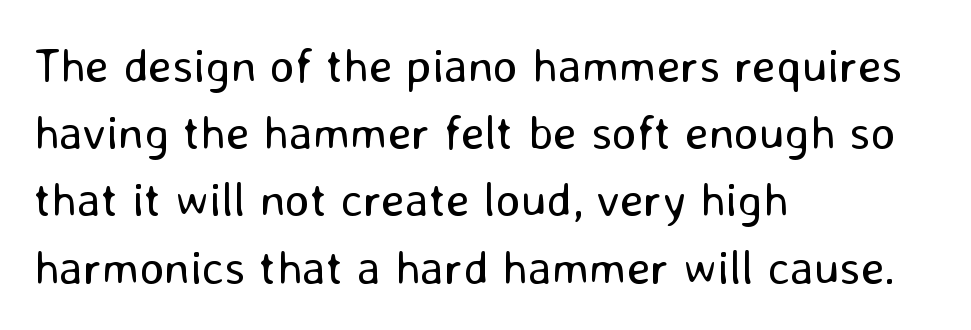
The image shows 48 px regular-weight sans-serif type, upright; set left-aligned, normal line spacing (1.4x), normal letter spacing, not underlined; low stroke contrast and a medium x-height.
